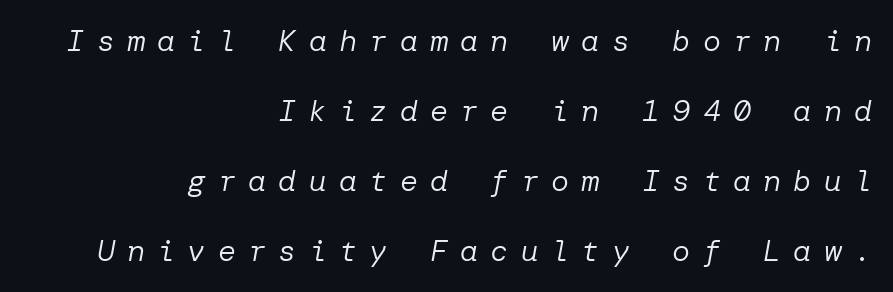
Q: Is the text bold? A: No.
Q: Is the text italic (slanted)? A: Yes, it leans right by about 10 degrees.
Q: Is the text underlined? A: No.
Q: How is the paragraph aligned? A: Right-aligned.
Q: Is the spacing between letters normal or unusually wide? A: Unusually wide.
Q: Is the spacing between lines tight, normal or loose? A: Loose.
Q: Width (condensed, normal, or wide)? A: Normal.
Q: Stroke contrast? A: Low.
Q: x-height? A: Medium.
